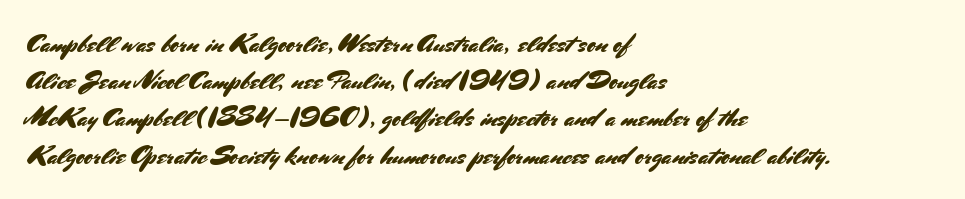
{"underline": "no", "align": "left", "line_spacing": "normal", "line_spacing_ratio": 1.43, "letter_spacing": "normal", "letter_spacing_em": 0.0, "glyph_px": 26}
